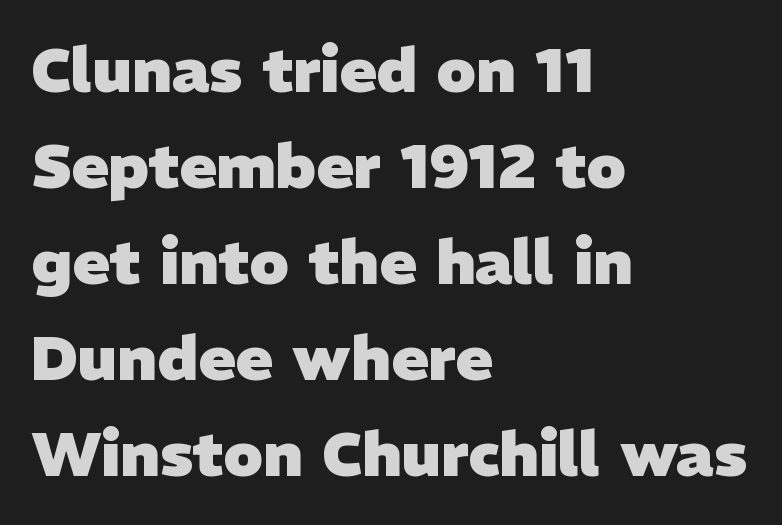
The image shows 62 px heavy sans-serif type; set left-aligned, normal line spacing (1.55x), normal letter spacing, not underlined; low stroke contrast and a medium x-height.
